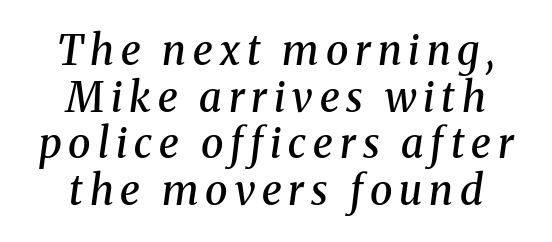
{"serif": "yes", "italic": "yes", "lean": "right", "slant_degrees": 8, "bold": "semi", "weight": "semibold", "width": "normal", "stroke_contrast": "medium", "x_height": "medium", "monospaced": "no", "underline": "no", "align": "center", "line_spacing": "tight", "line_spacing_ratio": 1.14, "glyph_px": 41}
